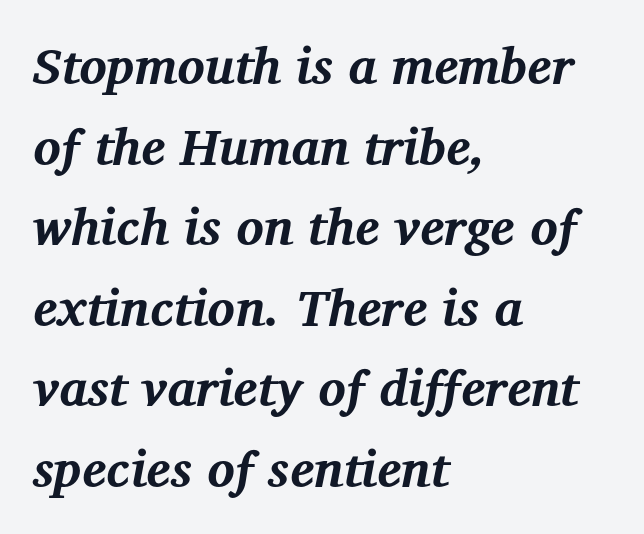
Q: Is the text bold? A: Yes.
Q: Is the text italic (slanted)? A: Yes, it leans right by about 12 degrees.
Q: Is the typeface a serif or a sans-serif typeface? A: Serif.
Q: Is the text underlined? A: No.
Q: How is the paragraph aligned? A: Left-aligned.
Q: Is the spacing between letters normal or unusually wide? A: Normal.
Q: Is the spacing between lines tight, normal or loose? A: Normal.
Q: Width (condensed, normal, or wide)? A: Normal.
Q: Stroke contrast? A: Medium.
Q: x-height? A: Medium.
Q: Monospaced? A: No.
